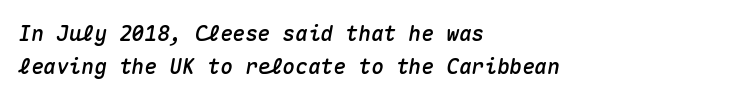
{"italic": "yes", "lean": "right", "slant_degrees": 10, "underline": "no", "align": "left", "line_spacing": "normal", "line_spacing_ratio": 1.59, "letter_spacing": "normal", "letter_spacing_em": 0.0, "glyph_px": 21}
